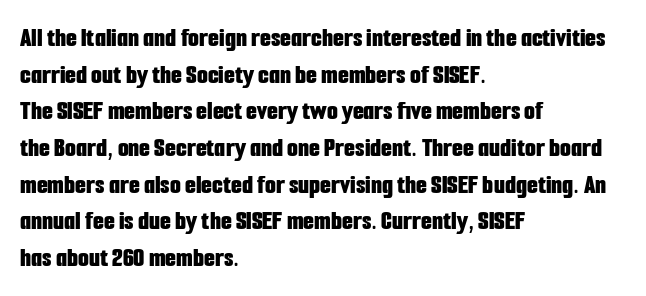
A full-strength bold gives these letters their thick strokes. Underline: absent. These lines are rendered in a variable-pitch font. Font category for this specimen: sans-serif.
